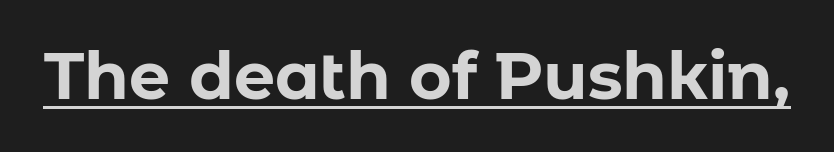
Q: Is the text bold? A: Yes.
Q: Is the text italic (slanted)? A: No, it is upright.
Q: Is the typeface a serif or a sans-serif typeface? A: Sans-serif.
Q: Is the text underlined? A: Yes.
Q: Is the spacing between letters normal or unusually wide? A: Normal.
Q: Width (condensed, normal, or wide)? A: Normal.
Q: Stroke contrast? A: Low.
Q: x-height? A: Medium.
Q: Monospaced? A: No.
